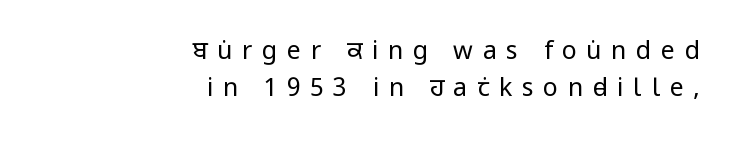
The image shows 25 px text type, upright; set right-aligned, normal line spacing (1.5x), unusually wide letter spacing (+0.38 em), not underlined.
